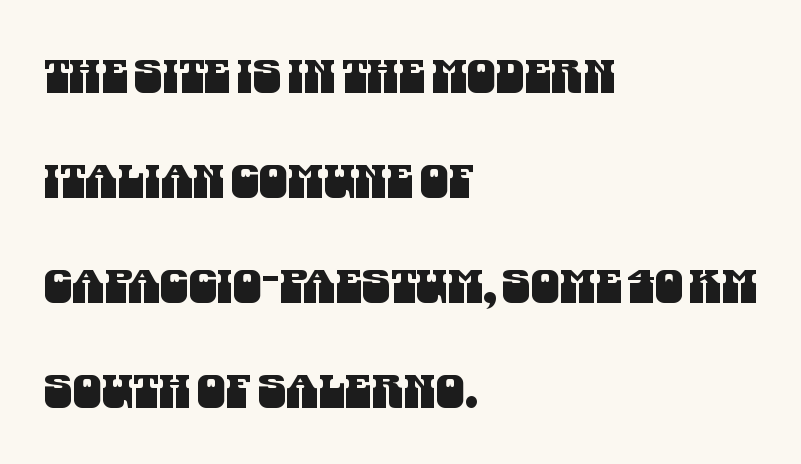
The image shows 46 px condensed sans-serif type; set left-aligned, loose line spacing (2.28x), normal letter spacing, not underlined; medium stroke contrast and a large x-height.
